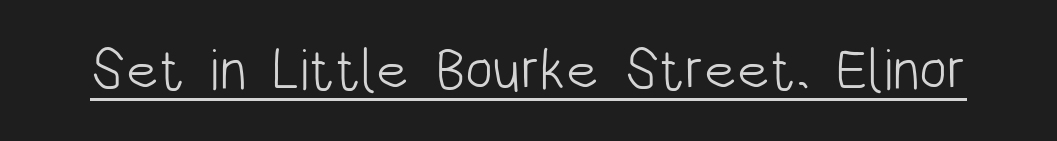
Q: Is the text bold? A: No.
Q: Is the text italic (slanted)? A: No, it is upright.
Q: Is the typeface a serif or a sans-serif typeface? A: Sans-serif.
Q: Is the text underlined? A: Yes.
Q: Is the spacing between letters normal or unusually wide? A: Normal.
Q: Width (condensed, normal, or wide)? A: Condensed.
Q: Stroke contrast? A: Low.
Q: x-height? A: Large.
Q: Monospaced? A: No.
